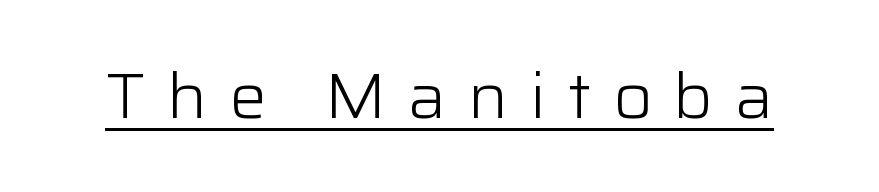
Q: Is the text bold? A: No.
Q: Is the text italic (slanted)? A: No, it is upright.
Q: Is the typeface a serif or a sans-serif typeface? A: Sans-serif.
Q: Is the text underlined? A: Yes.
Q: Is the spacing between letters normal or unusually wide? A: Unusually wide.
Q: Width (condensed, normal, or wide)? A: Normal.
Q: Stroke contrast? A: Low.
Q: x-height? A: Medium.
Q: Monospaced? A: No.
